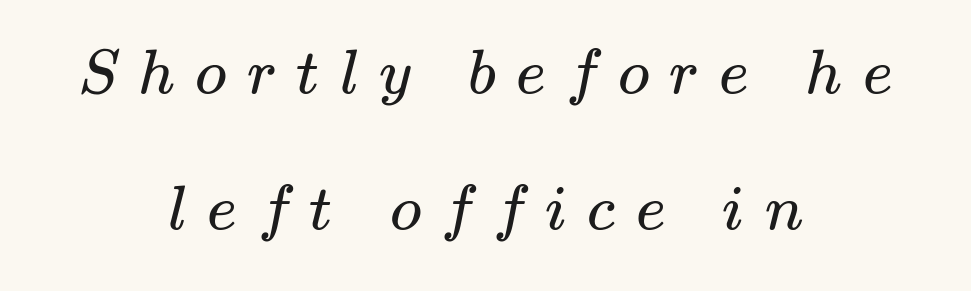
Character widths vary here, with narrow letters taking less room than wide ones. The lines in this sample share a center point and differ in where they start and stop. Underline: absent. Weight: in the light-to-regular range. This rendering widens character spacing well past its baseline value.
